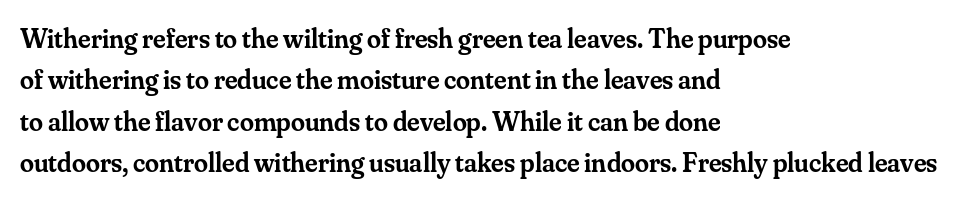
Q: Is the text bold? A: Semi-bold.
Q: Is the text italic (slanted)? A: No, it is upright.
Q: Is the typeface a serif or a sans-serif typeface? A: Serif.
Q: Is the text underlined? A: No.
Q: How is the paragraph aligned? A: Left-aligned.
Q: Is the spacing between letters normal or unusually wide? A: Normal.
Q: Is the spacing between lines tight, normal or loose? A: Normal.
Q: Width (condensed, normal, or wide)? A: Normal.
Q: Stroke contrast? A: Medium.
Q: x-height? A: Small.
Q: Monospaced? A: No.
